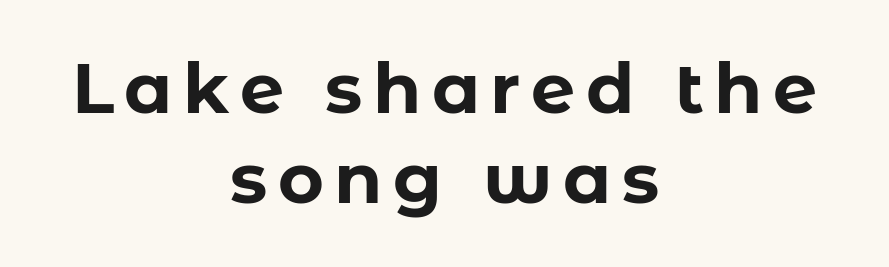
Summary of vertical rhythm: regular, with standard interline spacing. This sample is center-justified, so both line endings float freely. Heavy, bold letterforms. This is the regular roman posture of the typeface. The passage shown is not underscored anywhere. These lines are rendered in a variable-pitch font.
